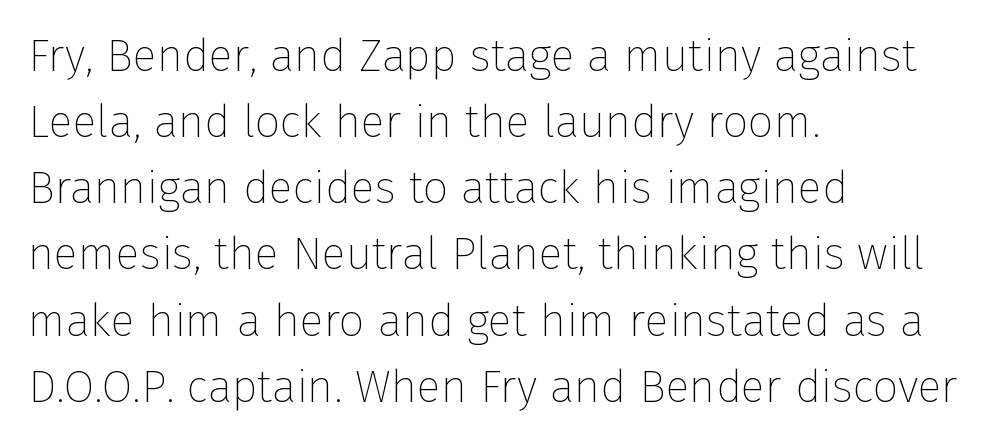
Q: Is the text bold? A: No.
Q: Is the text italic (slanted)? A: No, it is upright.
Q: Is the typeface a serif or a sans-serif typeface? A: Sans-serif.
Q: Is the text underlined? A: No.
Q: How is the paragraph aligned? A: Left-aligned.
Q: Is the spacing between letters normal or unusually wide? A: Normal.
Q: Is the spacing between lines tight, normal or loose? A: Normal.
Q: Width (condensed, normal, or wide)? A: Normal.
Q: Stroke contrast? A: Low.
Q: x-height? A: Medium.
Q: Monospaced? A: No.
